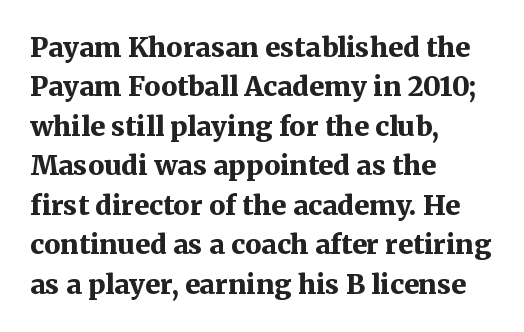
The image shows 27 px bold type, upright; set left-aligned, normal line spacing (1.46x), normal letter spacing, not underlined.
